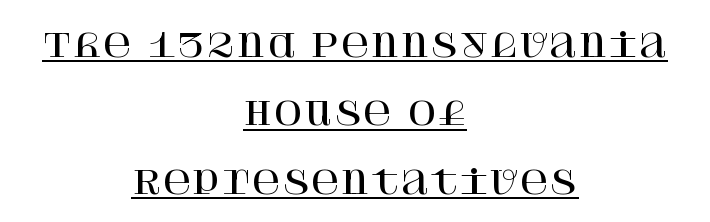
{"serif": "yes", "italic": "no", "width": "normal", "stroke_contrast": "high", "x_height": "large", "underline": "yes", "align": "center", "line_spacing": "loose", "line_spacing_ratio": 2.14, "letter_spacing": "normal", "letter_spacing_em": 0.0, "glyph_px": 32}
